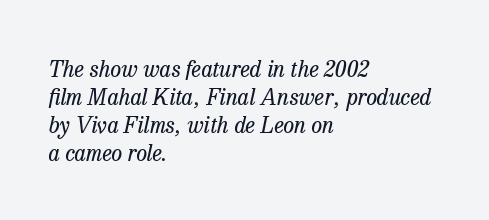
The image shows 22 px text type, italic (leaning right); set left-aligned, normal line spacing (1.27x), normal letter spacing, not underlined.
